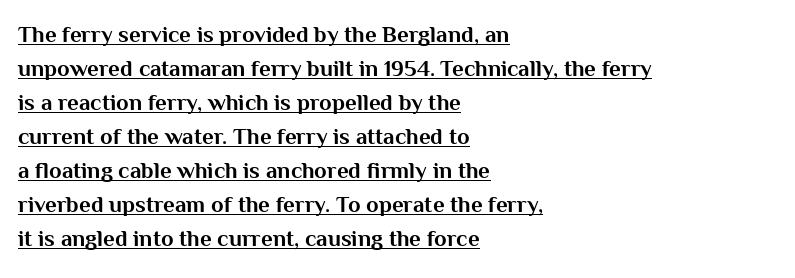
The image shows 23 px bold type, upright; set left-aligned, normal line spacing (1.48x), normal letter spacing, underlined.
